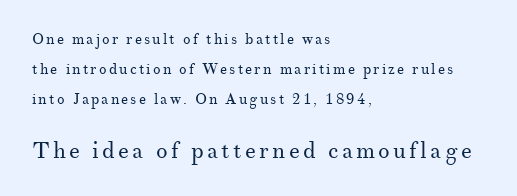
Is there any slant? The stems are plumb. Is the stroke heavy? The answer is a plain regular-or-lighter. The designer gave the closing block more size than the opening block. This sample trades compactness for vertical openness between lines.
